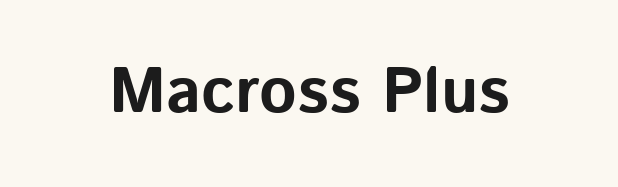
Is the letter spacing exaggerated? No — it looks like the ordinary default. Honestly, there is no underline to notice here at all. Is this a fixed-width face? No — the glyphs have proportional, varying widths. This sample uses a sans-serif face. Every character sits straight up, as roman type does.
